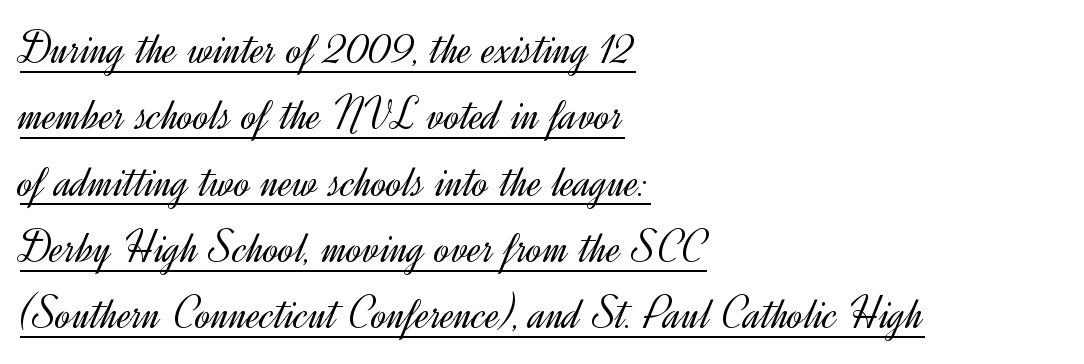
{"serif": "no", "bold": "no", "weight": "light", "width": "normal", "x_height": "small", "monospaced": "no", "underline": "yes", "align": "left", "line_spacing": "normal", "line_spacing_ratio": 1.41, "letter_spacing": "normal", "letter_spacing_em": 0.0, "glyph_px": 47}
